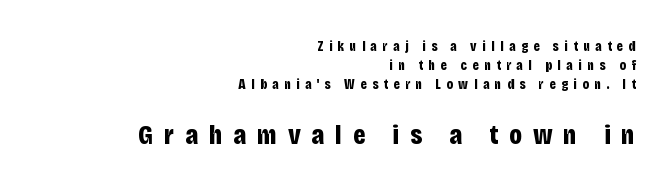
Q: Is the text bold? A: Yes.
Q: Is the text italic (slanted)? A: No, it is upright.
Q: Is the typeface a serif or a sans-serif typeface? A: Sans-serif.
Q: Is the text underlined? A: No.
Q: How is the paragraph aligned? A: Right-aligned.
Q: Is the spacing between letters normal or unusually wide? A: Unusually wide.
Q: Is the spacing between lines tight, normal or loose? A: Normal.
Q: Which block of text is set in a larger size, the first (top) or the second (bottom)? A: The second (bottom) one.
Q: Width (condensed, normal, or wide)? A: Condensed.
Q: Stroke contrast? A: Low.
Q: x-height? A: Large.
Q: Monospaced? A: No.
